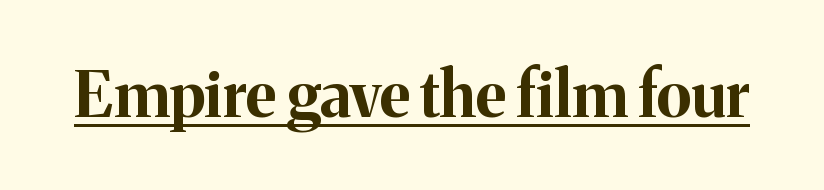
{"serif": "yes", "italic": "no", "bold": "yes", "weight": "bold", "width": "normal", "stroke_contrast": "medium", "x_height": "medium", "monospaced": "no", "underline": "yes", "letter_spacing": "normal", "letter_spacing_em": 0.0, "glyph_px": 63}
